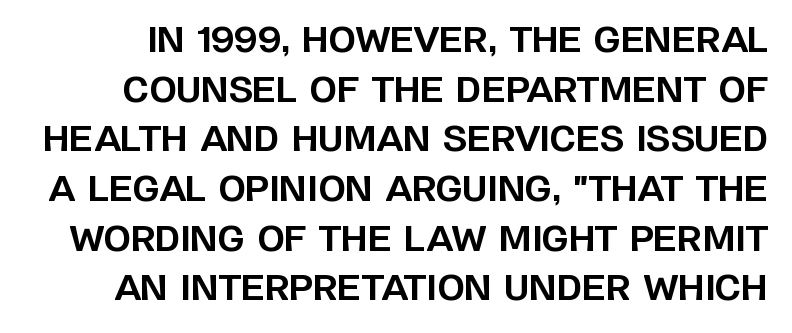
Q: Is the text bold? A: Yes.
Q: Is the text italic (slanted)? A: No, it is upright.
Q: Is the typeface a serif or a sans-serif typeface? A: Sans-serif.
Q: Is the text underlined? A: No.
Q: Is the spacing between letters normal or unusually wide? A: Normal.
Q: Is the spacing between lines tight, normal or loose? A: Normal.
Q: Width (condensed, normal, or wide)? A: Normal.
Q: Stroke contrast? A: Low.
Q: x-height? A: Large.
Q: Monospaced? A: No.
